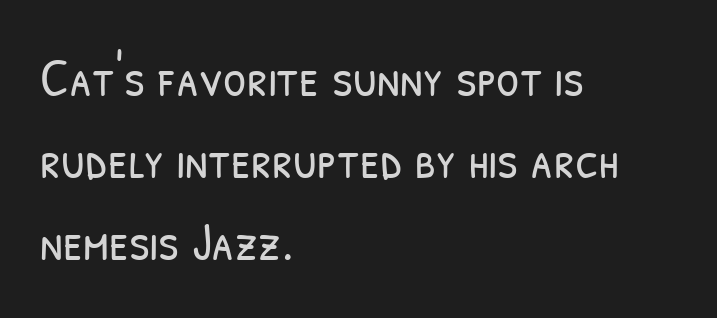
Q: Is the text bold? A: No.
Q: Is the typeface a serif or a sans-serif typeface? A: Sans-serif.
Q: Is the text underlined? A: No.
Q: How is the paragraph aligned? A: Left-aligned.
Q: Is the spacing between letters normal or unusually wide? A: Normal.
Q: Is the spacing between lines tight, normal or loose? A: Normal.
Q: Width (condensed, normal, or wide)? A: Condensed.
Q: Stroke contrast? A: Low.
Q: x-height? A: Medium.
Q: Monospaced? A: No.
